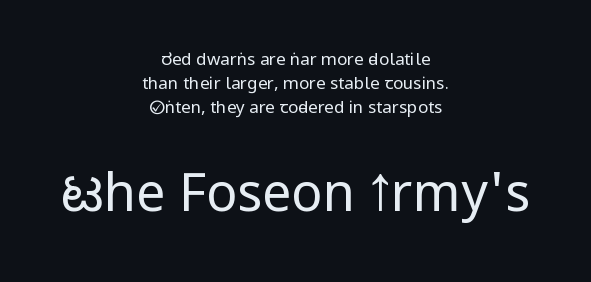
Q: Is the text bold? A: No.
Q: Is the text italic (slanted)? A: No, it is upright.
Q: Is the typeface a serif or a sans-serif typeface? A: Sans-serif.
Q: Is the text underlined? A: No.
Q: How is the paragraph aligned? A: Centered.
Q: Is the spacing between letters normal or unusually wide? A: Normal.
Q: Is the spacing between lines tight, normal or loose? A: Normal.
Q: Which block of text is set in a larger size, the first (top) or the second (bottom)? A: The second (bottom) one.
Q: Width (condensed, normal, or wide)? A: Condensed.
Q: Stroke contrast? A: Low.
Q: x-height? A: Large.
Q: Monospaced? A: No.
